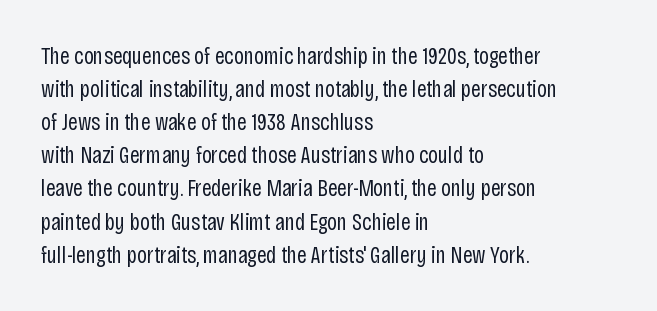
{"italic": "no", "bold": "no", "underline": "no", "align": "left", "line_spacing": "normal", "line_spacing_ratio": 1.38, "letter_spacing": "normal", "letter_spacing_em": 0.0, "glyph_px": 24}
